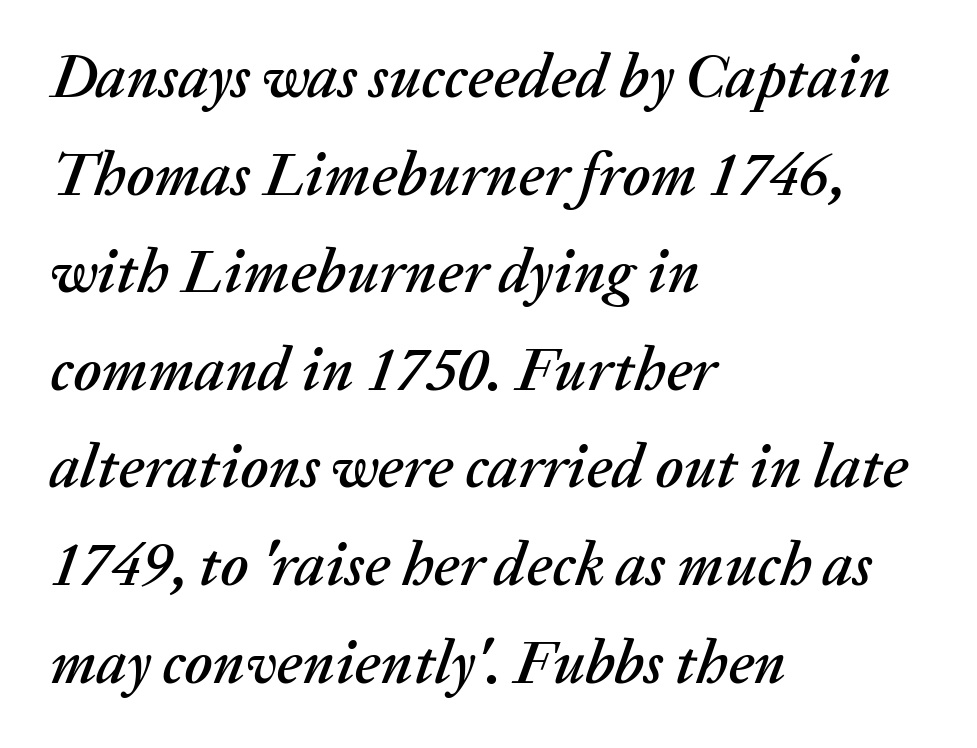
The image shows 61 px text type, italic (leaning right); set left-aligned, normal line spacing (1.6x), normal letter spacing, not underlined; medium stroke contrast and a medium x-height.
